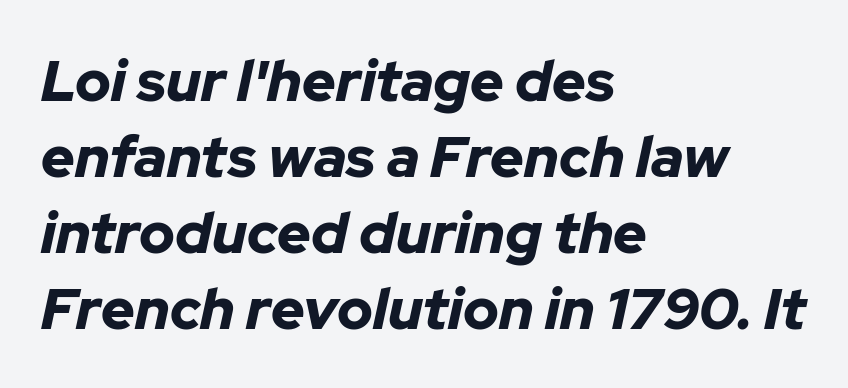
Compared with an ordinary text face, these strokes are far heavier — a full bold. It's the slanting kind of type. Typeset ragged right — the left edge is the straight one. Unmarked baselines from the first word to the last. A typesetter would call this proportional, since set widths differ per character.
